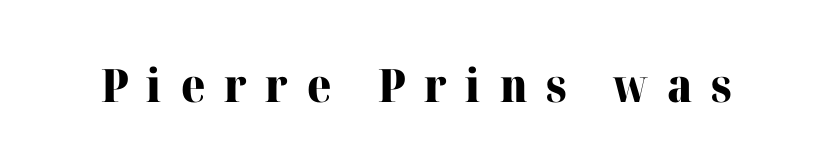
The image shows 46 px heavy serif type, upright; set unusually wide letter spacing (+0.41 em), not underlined; high stroke contrast and a medium x-height.
